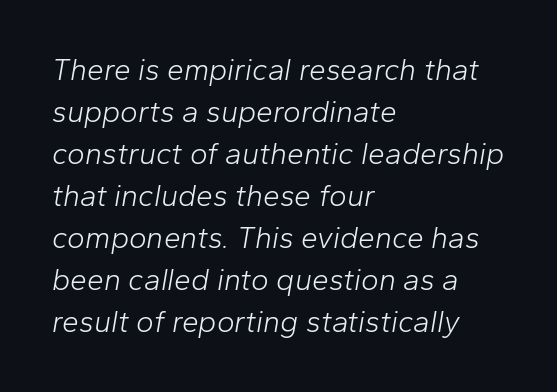
The image shows 30 px light type, italic (leaning right); set left-aligned, normal line spacing (1.4x), normal letter spacing, not underlined; low stroke contrast and a medium x-height.
